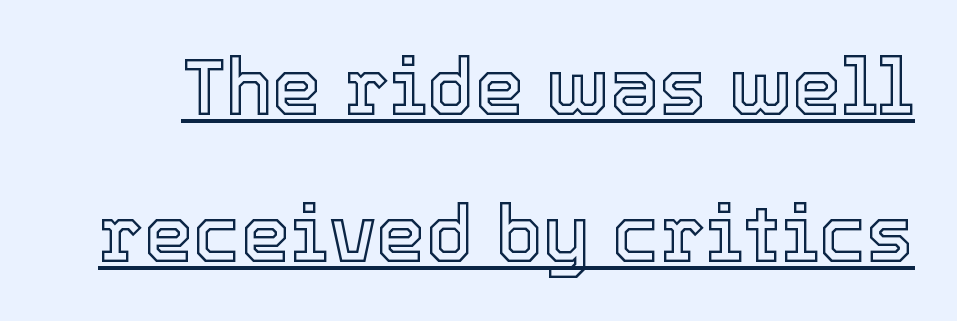
{"italic": "no", "width": "normal", "x_height": "medium", "monospaced": "no", "underline": "yes", "line_spacing_ratio": 1.86, "letter_spacing": "normal", "letter_spacing_em": 0.0, "glyph_px": 79}
